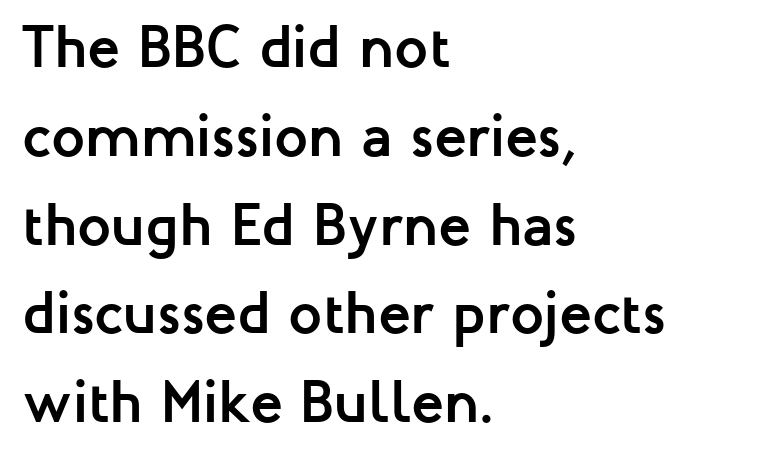
Q: Is the text bold? A: Yes.
Q: Is the text italic (slanted)? A: No, it is upright.
Q: Is the typeface a serif or a sans-serif typeface? A: Sans-serif.
Q: Is the text underlined? A: No.
Q: How is the paragraph aligned? A: Left-aligned.
Q: Is the spacing between letters normal or unusually wide? A: Normal.
Q: Is the spacing between lines tight, normal or loose? A: Normal.
Q: Width (condensed, normal, or wide)? A: Normal.
Q: Stroke contrast? A: Low.
Q: x-height? A: Medium.
Q: Monospaced? A: No.
